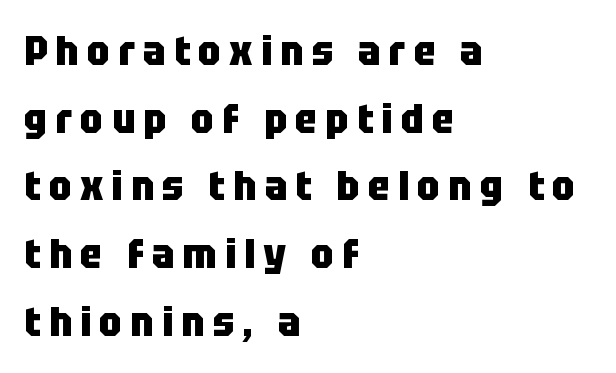
The image shows 41 px heavy, condensed sans-serif type, upright; set left-aligned, normal line spacing (1.65x), unusually wide letter spacing (+0.2 em), not underlined; low stroke contrast and a large x-height.
